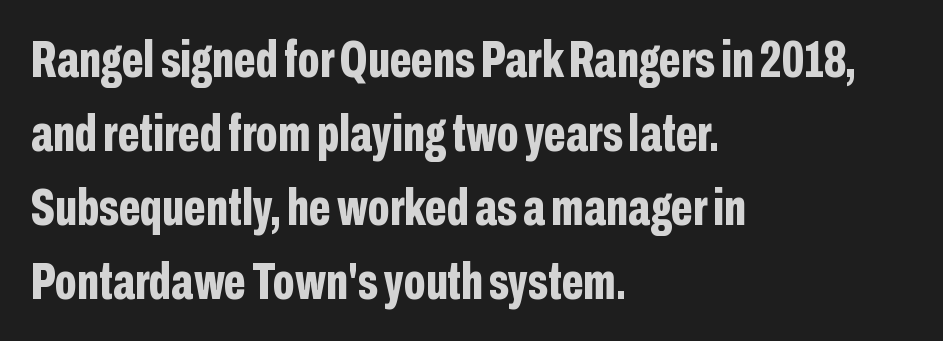
{"serif": "no", "italic": "no", "bold": "yes", "weight": "bold", "width": "condensed", "stroke_contrast": "low", "x_height": "medium", "monospaced": "no", "underline": "no", "align": "left", "line_spacing": "normal", "line_spacing_ratio": 1.42, "letter_spacing": "normal", "letter_spacing_em": 0.0, "glyph_px": 52}
